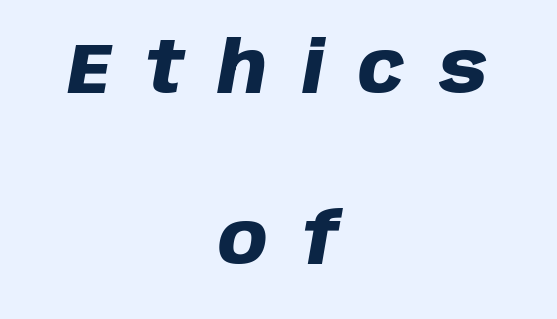
The image shows 71 px heavy type, italic (leaning right); set centered, loose line spacing (2.41x), unusually wide letter spacing (+0.48 em), not underlined; low stroke contrast and a large x-height.
